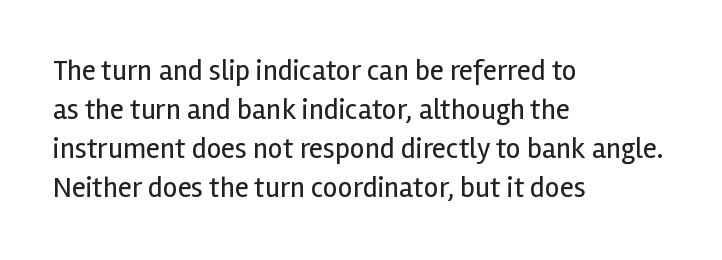
Each row of text sits above clean, open space. This is not heavy type; no bold has been used. The lines sit at an ordinary, default distance from one another. Which margin do the lines hug? The left one — the right edge is uneven.
